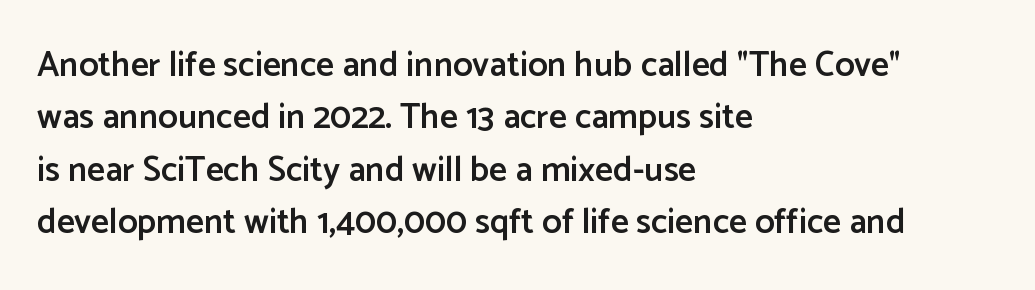
Quick note: not italic, upright. Its strokes are somewhat broadened, the hallmark of semibold type. Descenders hang freely into open space. The rendering shows plain stroke endings on the letterforms — a sans-serif design. Standard letterfit; no display-style spreading of the glyphs.
